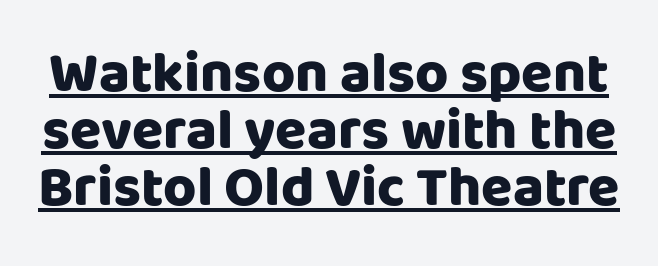
Q: Is the text bold? A: Yes.
Q: Is the text italic (slanted)? A: No, it is upright.
Q: Is the typeface a serif or a sans-serif typeface? A: Sans-serif.
Q: Is the text underlined? A: Yes.
Q: Is the spacing between letters normal or unusually wide? A: Normal.
Q: Is the spacing between lines tight, normal or loose? A: Tight.
Q: Width (condensed, normal, or wide)? A: Normal.
Q: Stroke contrast? A: Low.
Q: x-height? A: Large.
Q: Monospaced? A: No.
